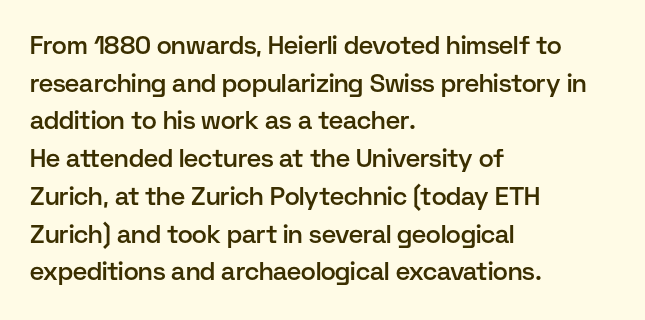
{"italic": "no", "bold": "semi", "underline": "no", "align": "left", "line_spacing": "normal", "line_spacing_ratio": 1.51, "letter_spacing": "normal", "letter_spacing_em": 0.0, "glyph_px": 25}
